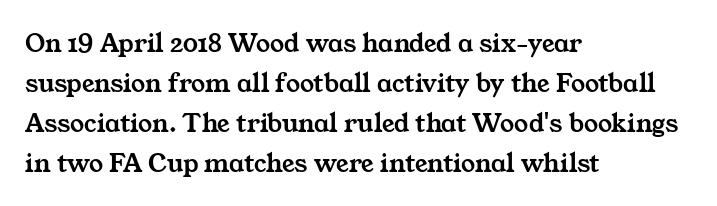
Q: Is the typeface a serif or a sans-serif typeface? A: Serif.
Q: Is the text underlined? A: No.
Q: How is the paragraph aligned? A: Left-aligned.
Q: Is the spacing between letters normal or unusually wide? A: Normal.
Q: Is the spacing between lines tight, normal or loose? A: Normal.
Q: Width (condensed, normal, or wide)? A: Wide.
Q: Stroke contrast? A: Medium.
Q: x-height? A: Medium.
Q: Monospaced? A: No.
